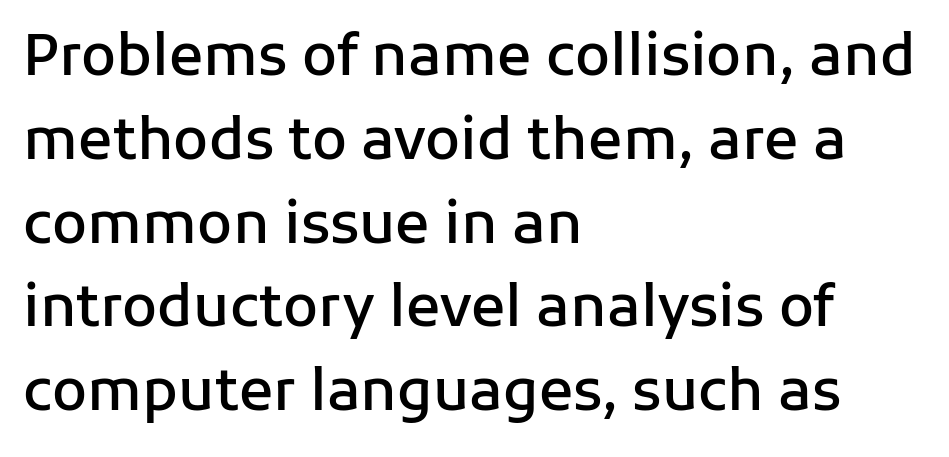
{"serif": "no", "italic": "no", "bold": "semi", "weight": "semibold", "width": "normal", "stroke_contrast": "low", "x_height": "medium", "monospaced": "no", "underline": "no", "align": "left", "line_spacing": "normal", "line_spacing_ratio": 1.47, "letter_spacing": "normal", "letter_spacing_em": 0.0, "glyph_px": 57}
